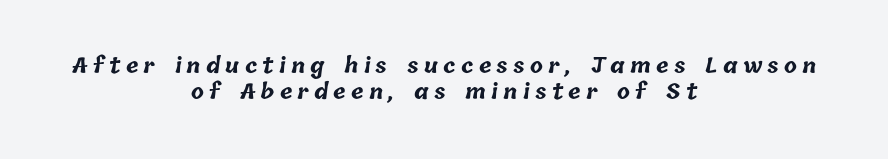
Is the letter spacing exaggerated? Yes — the characters are pushed far apart. Layout note: lines centered. The words here are not underlined. Students, this is bold: see how much ink each stroke carries.
